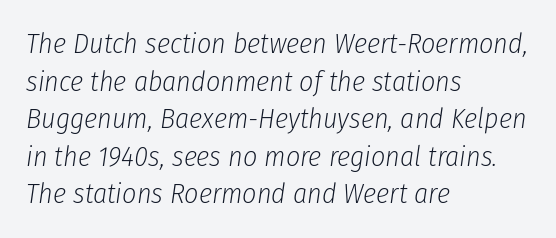
{"italic": "yes", "lean": "right", "slant_degrees": 8, "bold": "no", "weight": "light", "width": "condensed", "stroke_contrast": "low", "x_height": "medium", "monospaced": "no", "underline": "no", "align": "left", "line_spacing": "normal", "line_spacing_ratio": 1.34, "letter_spacing": "normal", "letter_spacing_em": 0.0, "glyph_px": 28}
